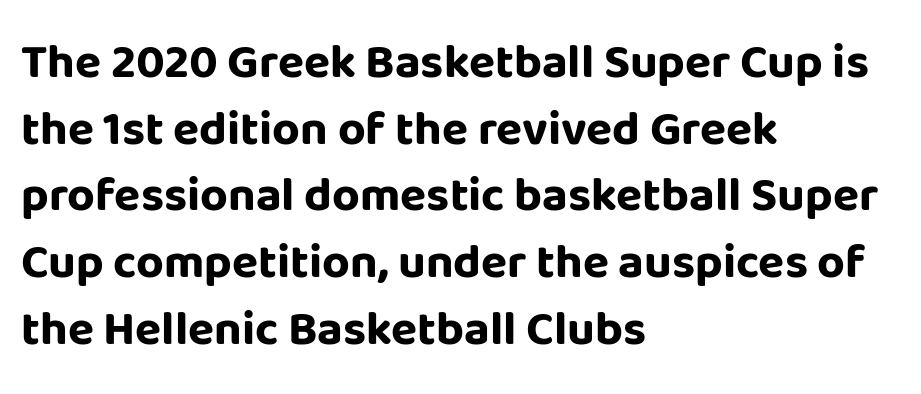
{"serif": "no", "italic": "no", "bold": "yes", "weight": "bold", "width": "normal", "stroke_contrast": "low", "x_height": "large", "monospaced": "no", "underline": "no", "align": "left", "line_spacing": "normal", "line_spacing_ratio": 1.39, "letter_spacing": "normal", "letter_spacing_em": 0.0, "glyph_px": 48}
